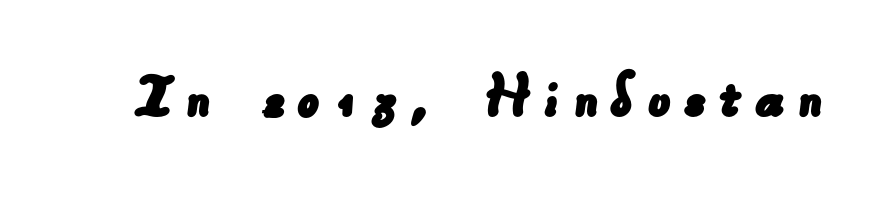
Q: Is the typeface a serif or a sans-serif typeface? A: Sans-serif.
Q: Is the text underlined? A: No.
Q: Width (condensed, normal, or wide)? A: Normal.
Q: Stroke contrast? A: Low.
Q: x-height? A: Small.
Q: Monospaced? A: No.
